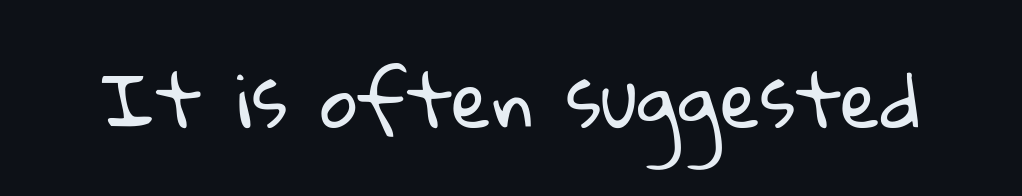
The zone under the glyphs is completely vacant. Is this a fixed-width face? No — the glyphs have proportional, varying widths. Note: no serifs on the glyphs. No heavy texture on the line: the type isn't bold.
